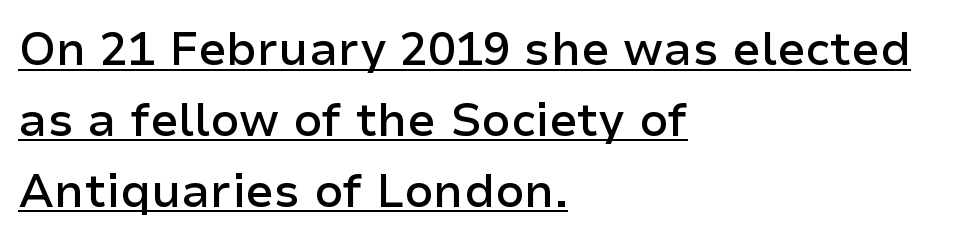
The image shows 46 px semibold sans-serif type, upright; set left-aligned, normal line spacing (1.54x), normal letter spacing, underlined; low stroke contrast and a medium x-height.
